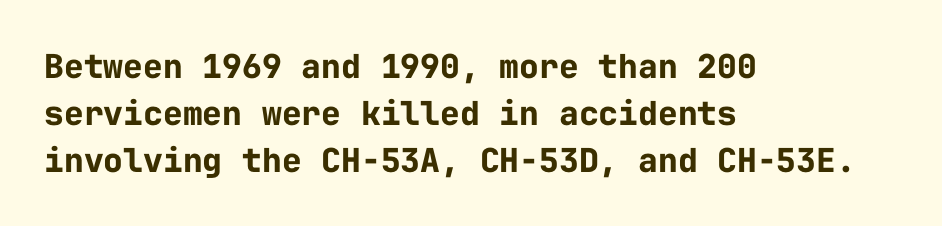
The image shows 33 px bold sans-serif type, upright, monospaced; set left-aligned, normal line spacing (1.42x), normal letter spacing, not underlined; low stroke contrast and a medium x-height.
